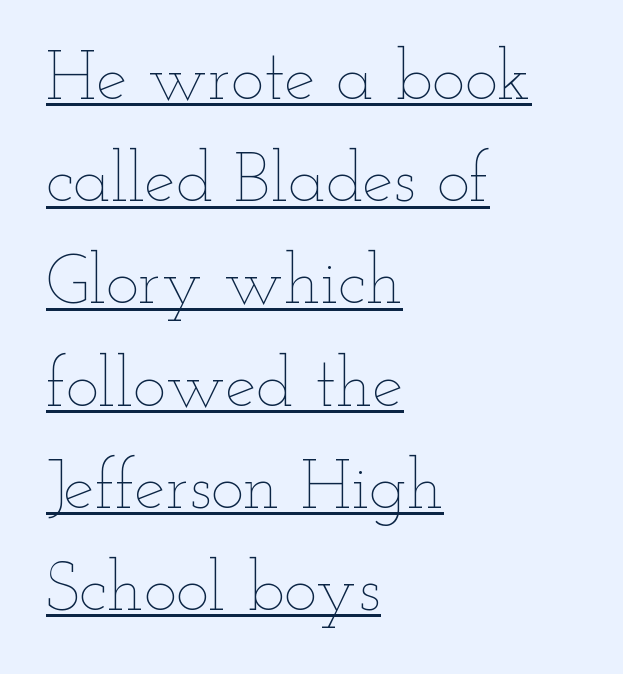
What decoration does the sample have? An underline. A typesetter would call this leading conventional body-copy spacing. This rendering leaves character spacing at its baseline value. The letters advance in unequal steps, a hallmark of proportional type. A roman cut, with each character standing at attention. Summary of weight: not heavy and not bold.
